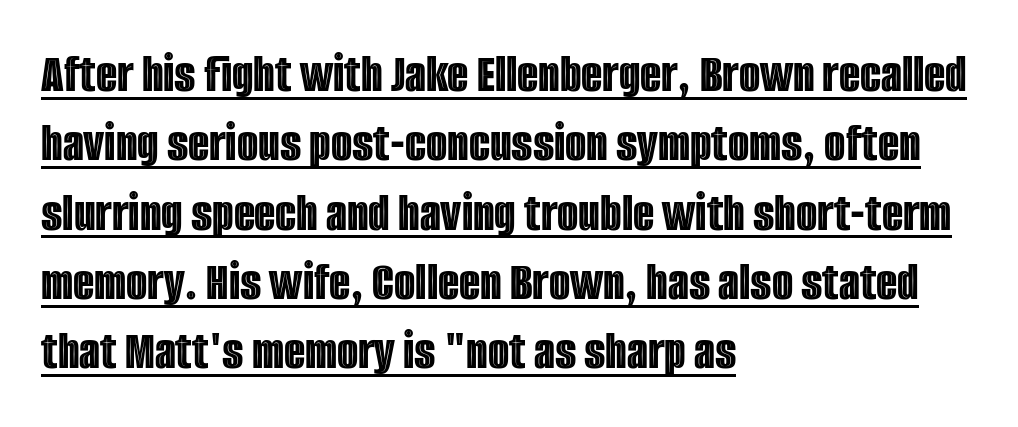
The image shows 55 px condensed type, upright; set left-aligned, normal line spacing (1.26x), normal letter spacing, underlined; a large x-height.
